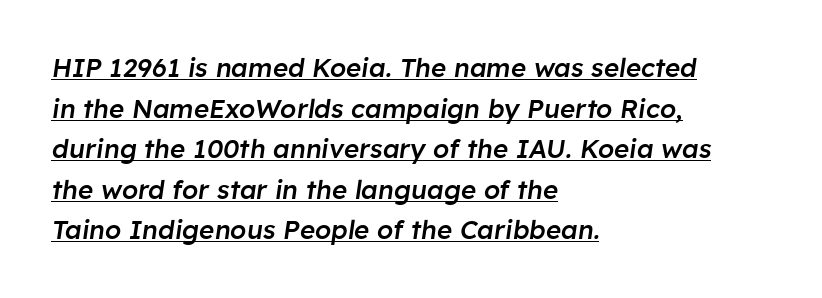
The image shows 26 px text type, italic (leaning right); set left-aligned, normal line spacing (1.56x), normal letter spacing, underlined.
